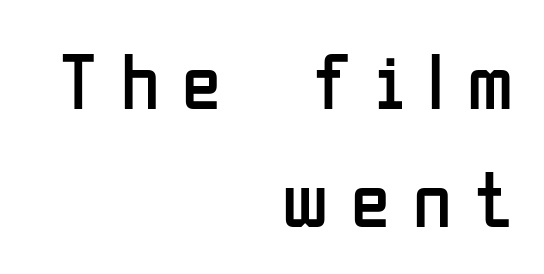
Q: Is the text bold? A: No.
Q: Is the text italic (slanted)? A: No, it is upright.
Q: Is the typeface a serif or a sans-serif typeface? A: Sans-serif.
Q: Is the text underlined? A: No.
Q: How is the paragraph aligned? A: Right-aligned.
Q: Is the spacing between letters normal or unusually wide? A: Unusually wide.
Q: Is the spacing between lines tight, normal or loose? A: Normal.
Q: Width (condensed, normal, or wide)? A: Condensed.
Q: Stroke contrast? A: Low.
Q: x-height? A: Medium.
Q: Monospaced? A: No.
